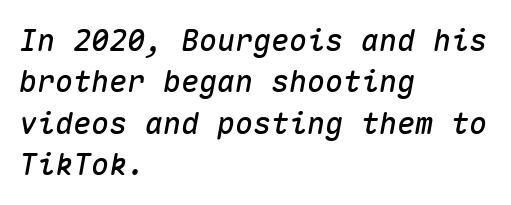
{"italic": "yes", "lean": "right", "slant_degrees": 10, "width": "normal", "stroke_contrast": "medium", "x_height": "medium", "monospaced": "yes", "underline": "no", "align": "left", "line_spacing": "normal", "line_spacing_ratio": 1.38, "letter_spacing": "normal", "letter_spacing_em": 0.0, "glyph_px": 30}
